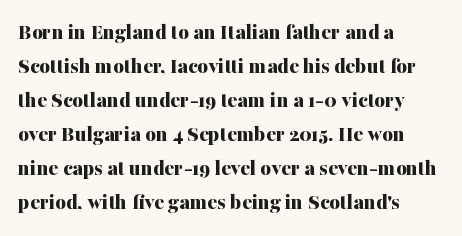
Q: Is the text bold? A: Yes.
Q: Is the text italic (slanted)? A: No, it is upright.
Q: Is the text underlined? A: No.
Q: How is the paragraph aligned? A: Left-aligned.
Q: Is the spacing between letters normal or unusually wide? A: Normal.
Q: Is the spacing between lines tight, normal or loose? A: Normal.
